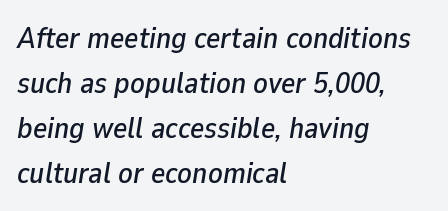
Spacing verdict: proportional, widths tailored to each character. Whoever set this chose a conventional vertical rhythm. The string is rendered with underlining switched off. It's the slanting kind of type.
